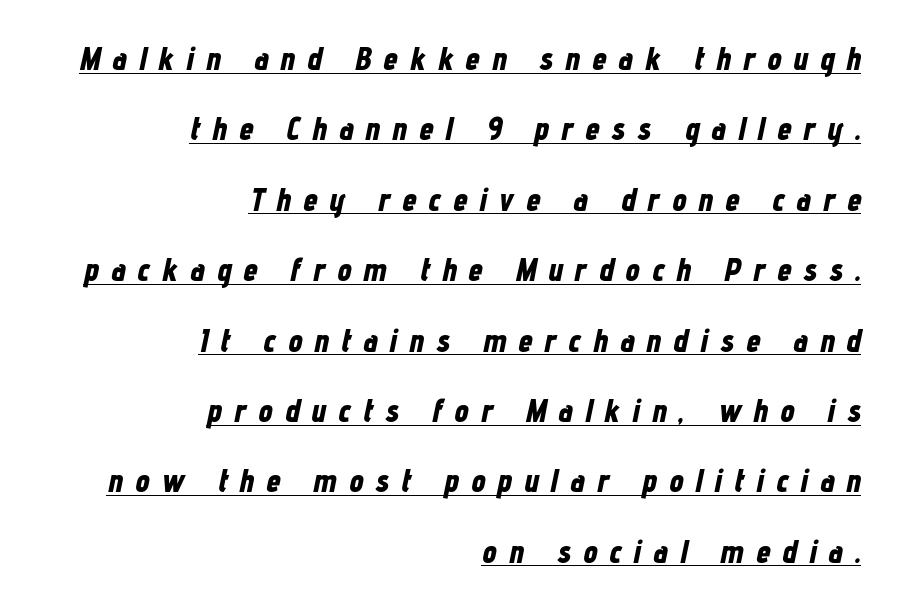
The image shows 32 px bold, condensed type, italic (leaning right); set right-aligned, loose line spacing (2.2x), unusually wide letter spacing (+0.38 em), underlined; low stroke contrast and a medium x-height.
